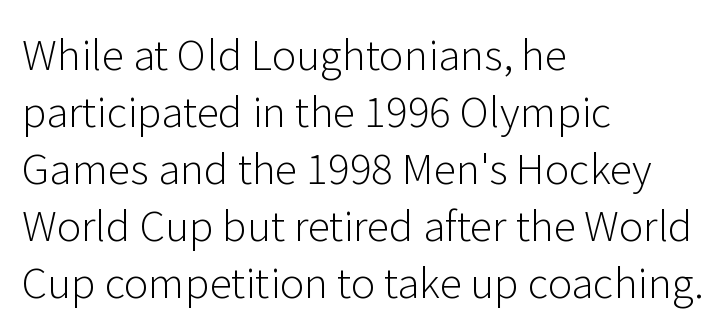
{"serif": "no", "italic": "no", "bold": "no", "weight": "light", "width": "normal", "stroke_contrast": "low", "x_height": "medium", "monospaced": "no", "underline": "no", "align": "left", "line_spacing": "normal", "line_spacing_ratio": 1.39, "letter_spacing": "normal", "letter_spacing_em": 0.0, "glyph_px": 41}
